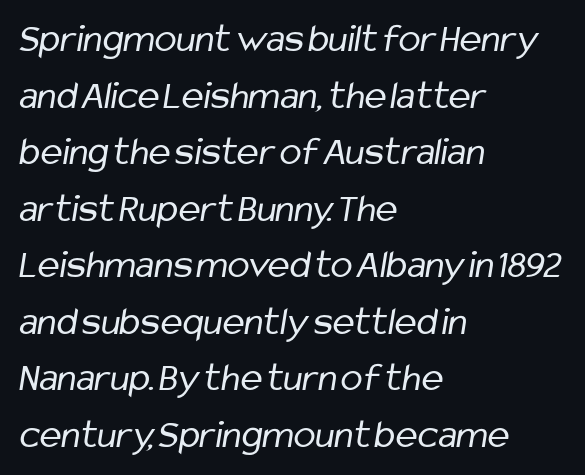
Q: Is the text bold? A: No.
Q: Is the typeface a serif or a sans-serif typeface? A: Sans-serif.
Q: Is the text underlined? A: No.
Q: How is the paragraph aligned? A: Left-aligned.
Q: Is the spacing between letters normal or unusually wide? A: Normal.
Q: Is the spacing between lines tight, normal or loose? A: Normal.
Q: Width (condensed, normal, or wide)? A: Condensed.
Q: Stroke contrast? A: Low.
Q: x-height? A: Medium.
Q: Monospaced? A: No.
